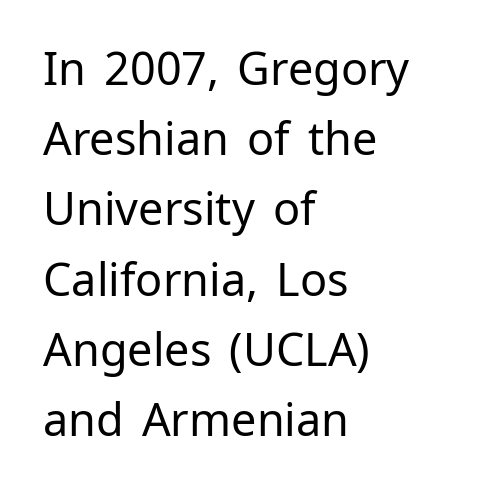
Q: Is the text bold? A: No.
Q: Is the text italic (slanted)? A: No, it is upright.
Q: Is the typeface a serif or a sans-serif typeface? A: Sans-serif.
Q: Is the text underlined? A: No.
Q: How is the paragraph aligned? A: Left-aligned.
Q: Is the spacing between letters normal or unusually wide? A: Normal.
Q: Is the spacing between lines tight, normal or loose? A: Normal.
Q: Width (condensed, normal, or wide)? A: Normal.
Q: Stroke contrast? A: Low.
Q: x-height? A: Medium.
Q: Monospaced? A: No.
